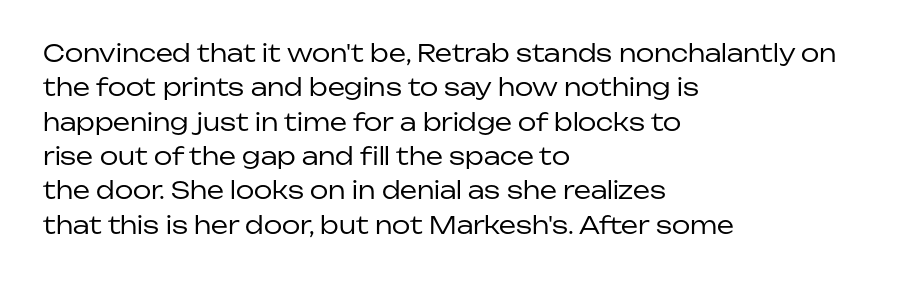
{"italic": "no", "bold": "no", "underline": "no", "align": "left", "line_spacing": "normal", "line_spacing_ratio": 1.43, "letter_spacing": "normal", "letter_spacing_em": 0.0, "glyph_px": 24}
